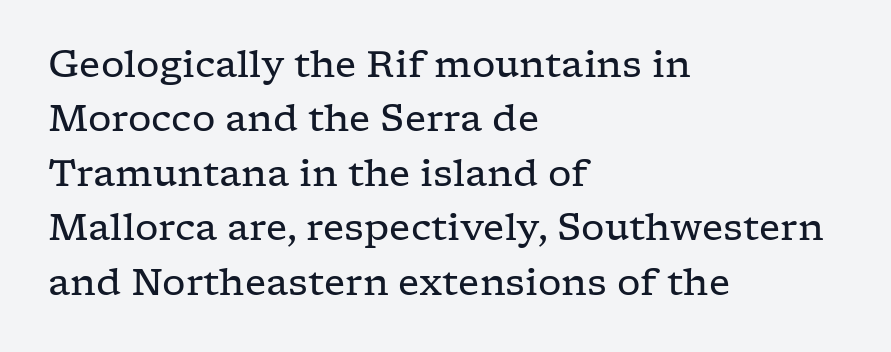
The image shows 37 px regular-weight, wide serif type, upright; set left-aligned, normal line spacing (1.47x), normal letter spacing, not underlined; low stroke contrast and a medium x-height.
